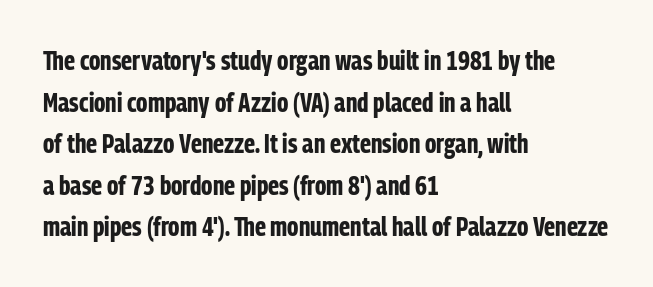
{"italic": "no", "bold": "yes", "underline": "no", "align": "left", "line_spacing": "normal", "line_spacing_ratio": 1.54, "letter_spacing": "normal", "letter_spacing_em": 0.0, "glyph_px": 27}
